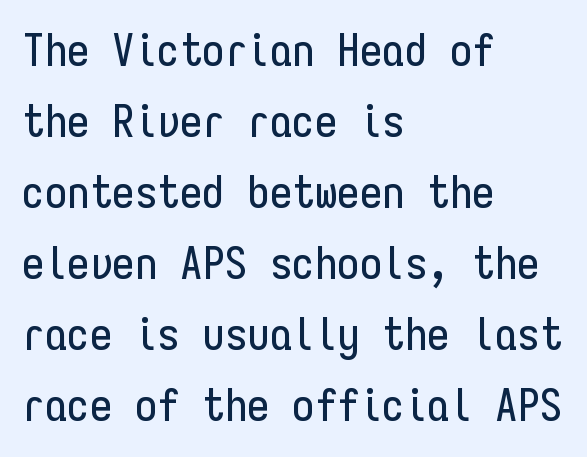
The image shows 45 px condensed sans-serif type, upright, monospaced; set left-aligned, normal line spacing (1.58x), normal letter spacing, not underlined; low stroke contrast and a medium x-height.
